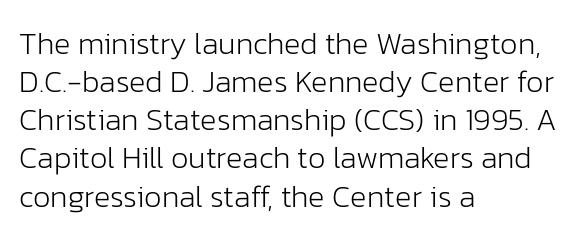
The strokes are not fattened; the text isn't bold. Inter-character spacing is left at the font's built-in metrics. The axis of the letterforms is exactly vertical. The passage shown is typeset with a sans-serif family.
